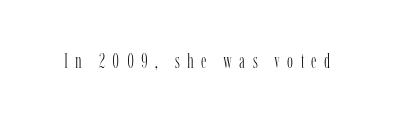
{"italic": "no", "bold": "no", "underline": "no", "letter_spacing": "wide", "letter_spacing_em": 0.36, "glyph_px": 20}
